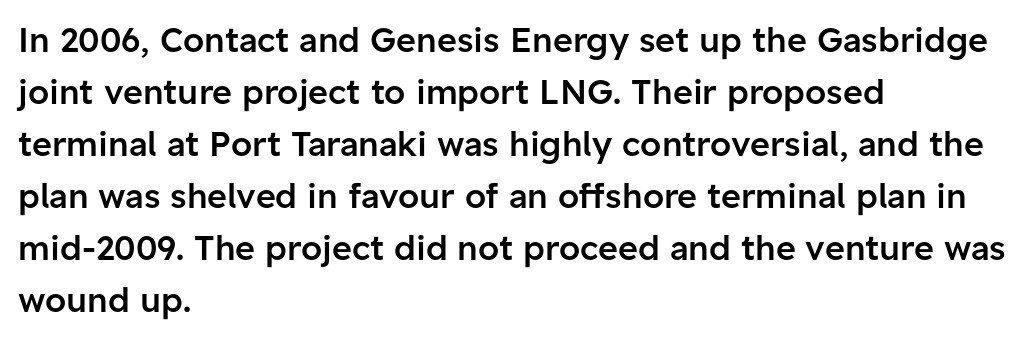
Tall strokes in this sample are plumb rather than angled. One glance says typical: line gaps are just what's usual. One-word summary of the alignment: left. The passage shown is typed in a proportional face where columns would drift. Note: no serifs on the glyphs. Here the glyphs are tracked normally, forming tight word shapes.
